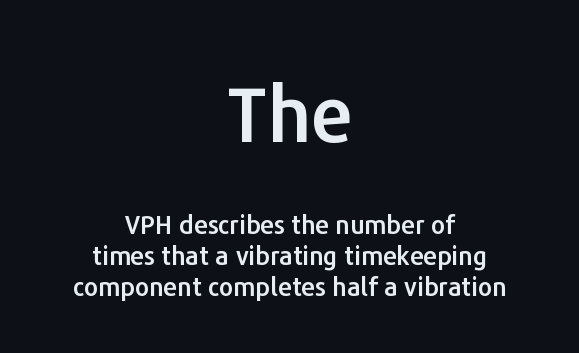
{"serif": "no", "italic": "no", "width": "normal", "stroke_contrast": "low", "x_height": "medium", "monospaced": "no", "underline": "no", "align": "center", "line_spacing_ratio": 1.24, "letter_spacing": "normal", "letter_spacing_em": 0.0, "larger_block": "first", "size_ratio": 3.04, "glyph_px": 76}
